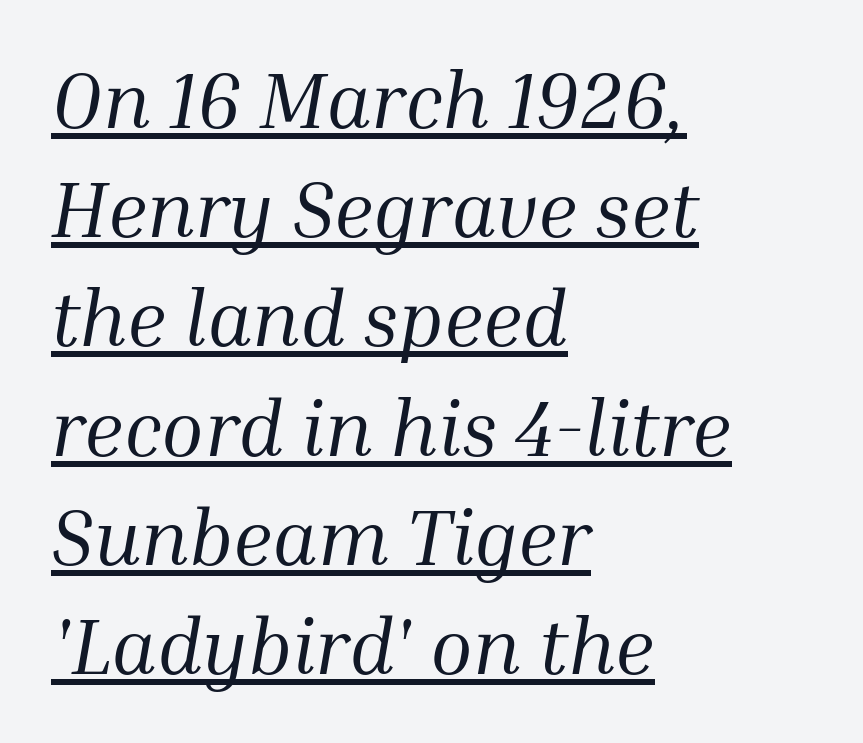
Q: Is the text bold? A: No.
Q: Is the text italic (slanted)? A: Yes, it leans right by about 10 degrees.
Q: Is the typeface a serif or a sans-serif typeface? A: Serif.
Q: Is the text underlined? A: Yes.
Q: How is the paragraph aligned? A: Left-aligned.
Q: Is the spacing between letters normal or unusually wide? A: Normal.
Q: Is the spacing between lines tight, normal or loose? A: Normal.
Q: Width (condensed, normal, or wide)? A: Normal.
Q: Stroke contrast? A: Medium.
Q: x-height? A: Medium.
Q: Monospaced? A: No.
